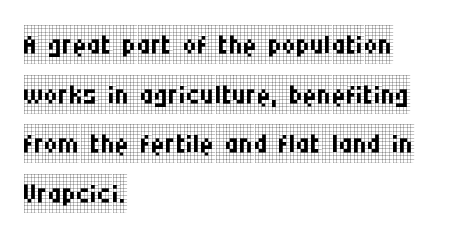
Unmarked baselines from the first word to the last. This is serif lettering, the kind often seen in printed books. Every row of glyphs begins at an identical x-position on the left. Weight: regular or lighter. In terms of posture, this sample is upright.
